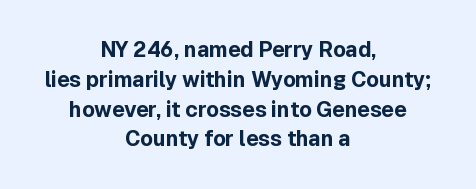
{"italic": "no", "bold": "yes", "underline": "no", "align": "center", "line_spacing": "normal", "line_spacing_ratio": 1.42, "letter_spacing": "normal", "letter_spacing_em": 0.0, "glyph_px": 21}
